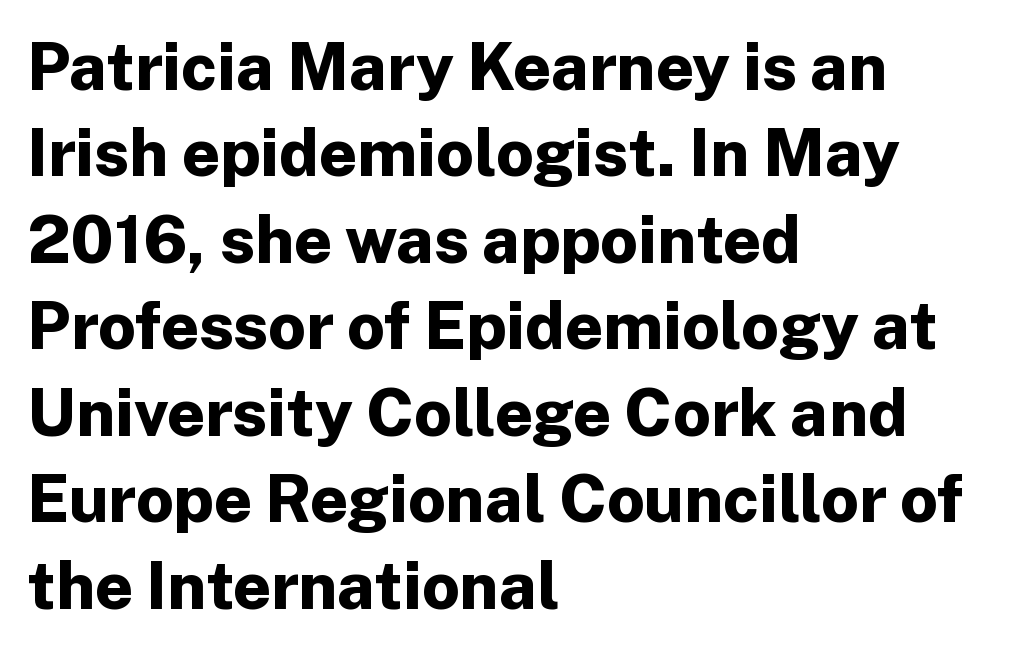
How heavy is the stroke? Heavy — this is a bold. This sample is left-justified, so line endings fall wherever the words run out. You could call the tracking neutral — neither tight nor loose. Note: no serifs on the glyphs. Underline: absent.
